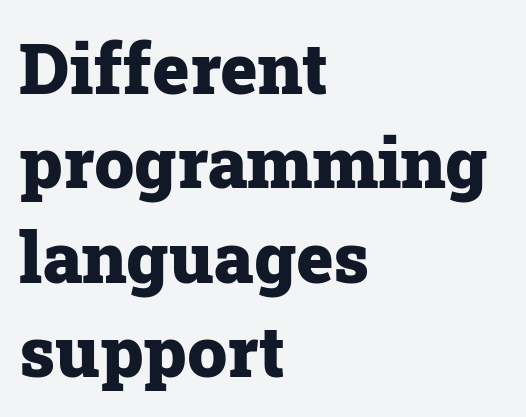
{"serif": "yes", "italic": "no", "bold": "yes", "weight": "heavy", "width": "normal", "stroke_contrast": "low", "x_height": "medium", "monospaced": "no", "underline": "no", "align": "left", "line_spacing": "normal", "line_spacing_ratio": 1.33, "letter_spacing": "normal", "letter_spacing_em": 0.0, "glyph_px": 71}
